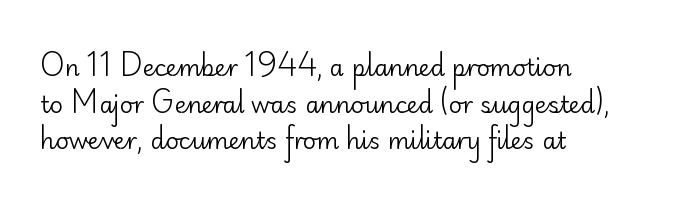
Notice how descenders clear the ascenders below comfortably — that's standard leading. Heft: none added — not bold. Posture: upright roman. The tracking reads as untouched default to a designer's eye. If you drew a ruler down the left edge, every line would touch it.
